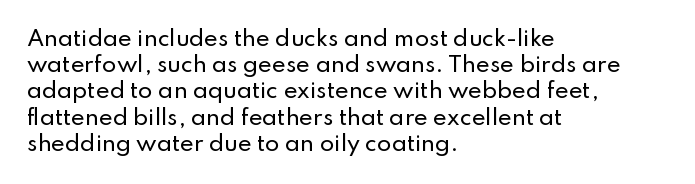
{"italic": "no", "underline": "no", "align": "left", "line_spacing": "normal", "line_spacing_ratio": 1.25, "letter_spacing": "normal", "letter_spacing_em": 0.0, "glyph_px": 21}
